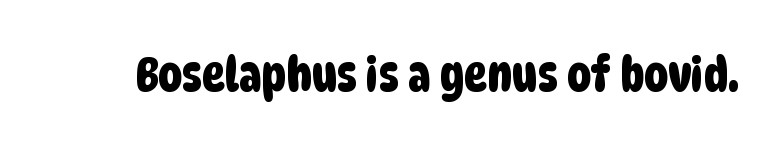
Q: Is the typeface a serif or a sans-serif typeface? A: Sans-serif.
Q: Is the text underlined? A: No.
Q: Is the spacing between letters normal or unusually wide? A: Normal.
Q: Width (condensed, normal, or wide)? A: Condensed.
Q: Stroke contrast? A: Low.
Q: x-height? A: Large.
Q: Monospaced? A: No.
